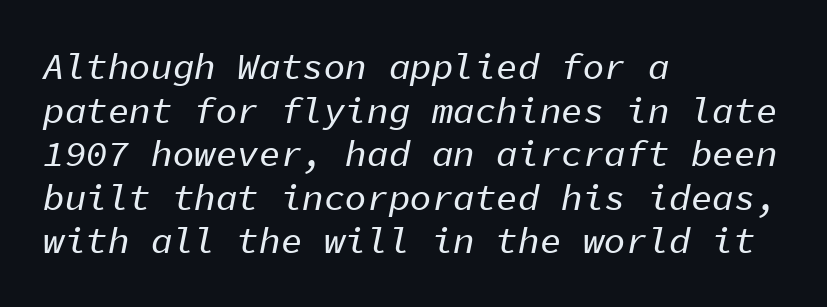
Q: Is the text italic (slanted)? A: Yes, it leans right by about 11 degrees.
Q: Is the text underlined? A: No.
Q: How is the paragraph aligned? A: Left-aligned.
Q: Is the spacing between letters normal or unusually wide? A: Normal.
Q: Width (condensed, normal, or wide)? A: Normal.
Q: Stroke contrast? A: Low.
Q: x-height? A: Medium.
Q: Monospaced? A: Yes.
